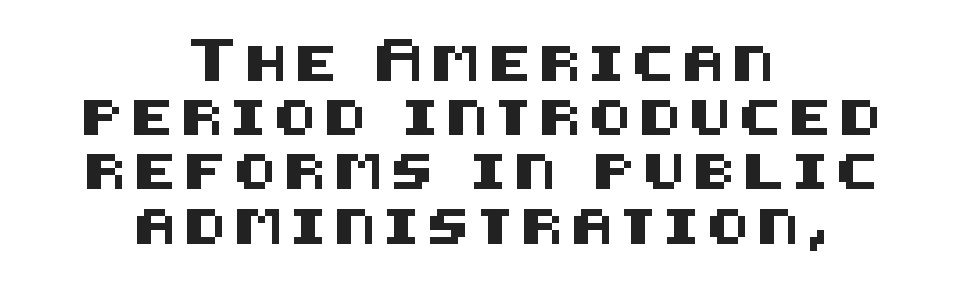
{"serif": "no", "italic": "no", "width": "normal", "stroke_contrast": "medium", "x_height": "large", "underline": "no", "align": "center", "line_spacing": "normal", "line_spacing_ratio": 1.55, "letter_spacing": "wide", "letter_spacing_em": 0.23, "glyph_px": 35}
